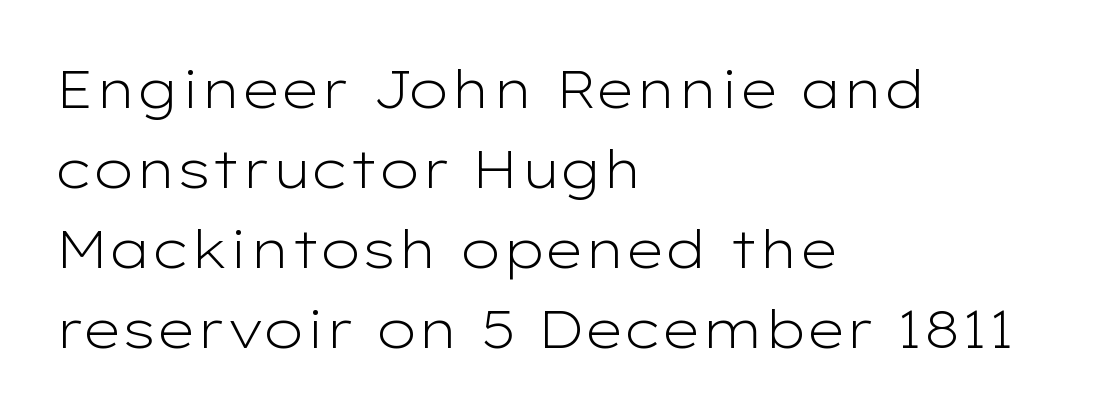
The image shows 53 px light, wide sans-serif type, upright; set left-aligned, normal line spacing (1.51x), normal letter spacing, not underlined; low stroke contrast and a medium x-height.
